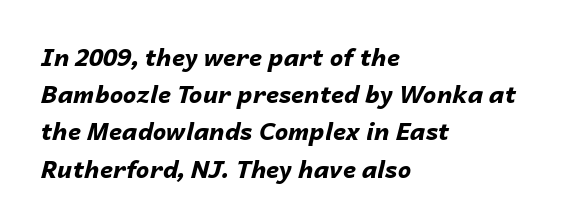
The image shows 24 px bold type, italic (leaning right); set left-aligned, normal line spacing (1.55x), normal letter spacing, not underlined.
